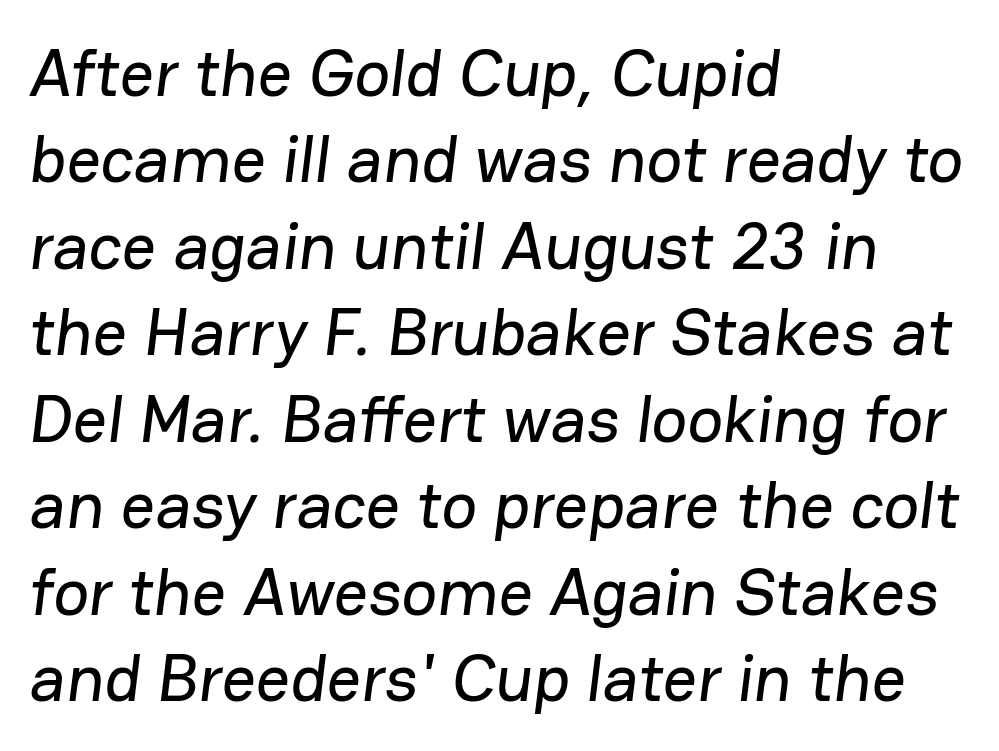
Q: Is the typeface a serif or a sans-serif typeface? A: Sans-serif.
Q: Is the text underlined? A: No.
Q: How is the paragraph aligned? A: Left-aligned.
Q: Is the spacing between letters normal or unusually wide? A: Normal.
Q: Is the spacing between lines tight, normal or loose? A: Normal.
Q: Width (condensed, normal, or wide)? A: Normal.
Q: Stroke contrast? A: Low.
Q: x-height? A: Medium.
Q: Monospaced? A: No.
